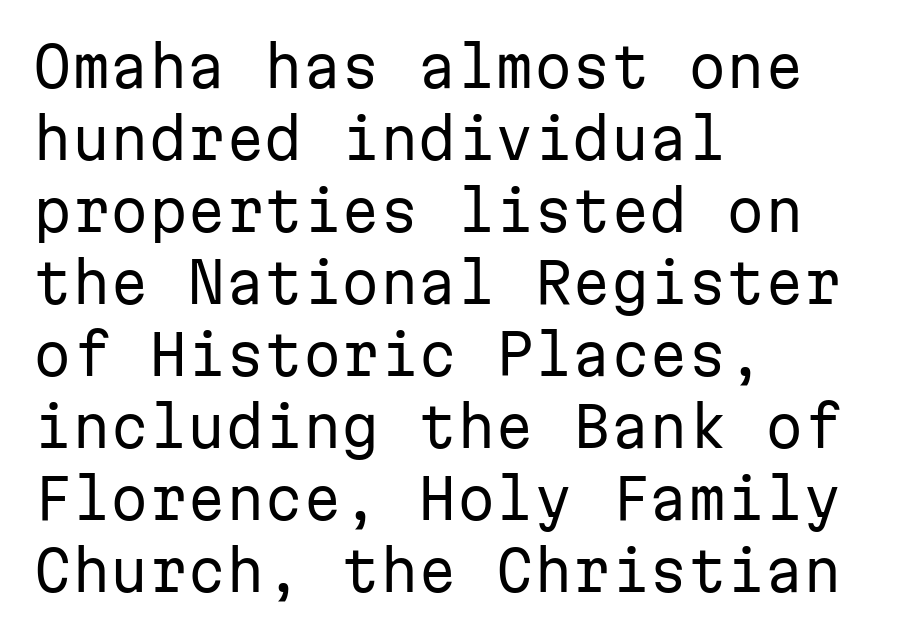
{"serif": "no", "italic": "no", "bold": "no", "weight": "regular", "width": "normal", "stroke_contrast": "low", "x_height": "medium", "monospaced": "yes", "underline": "no", "align": "left", "line_spacing": "normal", "line_spacing_ratio": 1.31, "letter_spacing": "normal", "letter_spacing_em": 0.0, "glyph_px": 55}
